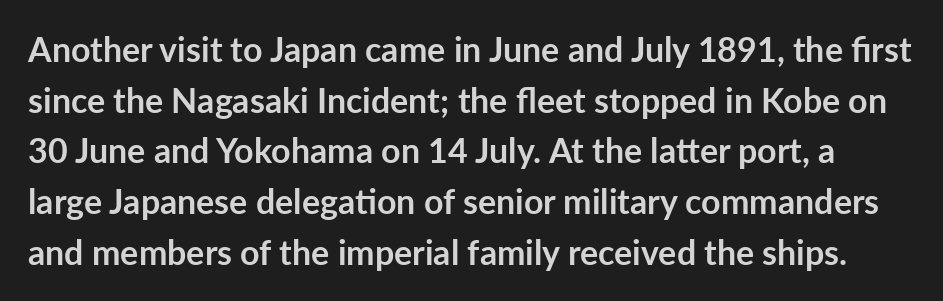
Q: Is the text bold? A: Yes.
Q: Is the text italic (slanted)? A: No, it is upright.
Q: Is the typeface a serif or a sans-serif typeface? A: Sans-serif.
Q: Is the text underlined? A: No.
Q: Is the spacing between letters normal or unusually wide? A: Normal.
Q: Is the spacing between lines tight, normal or loose? A: Normal.
Q: Width (condensed, normal, or wide)? A: Normal.
Q: Stroke contrast? A: Low.
Q: x-height? A: Medium.
Q: Monospaced? A: No.
